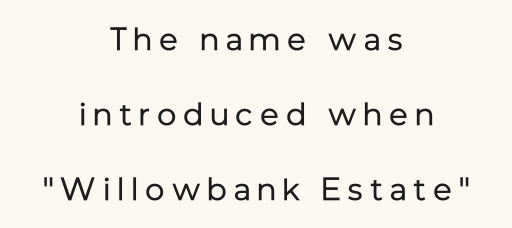
Q: Is the text bold? A: No.
Q: Is the text italic (slanted)? A: No, it is upright.
Q: Is the typeface a serif or a sans-serif typeface? A: Sans-serif.
Q: Is the text underlined? A: No.
Q: How is the paragraph aligned? A: Centered.
Q: Is the spacing between letters normal or unusually wide? A: Unusually wide.
Q: Is the spacing between lines tight, normal or loose? A: Loose.
Q: Width (condensed, normal, or wide)? A: Normal.
Q: Stroke contrast? A: Low.
Q: x-height? A: Medium.
Q: Monospaced? A: No.
